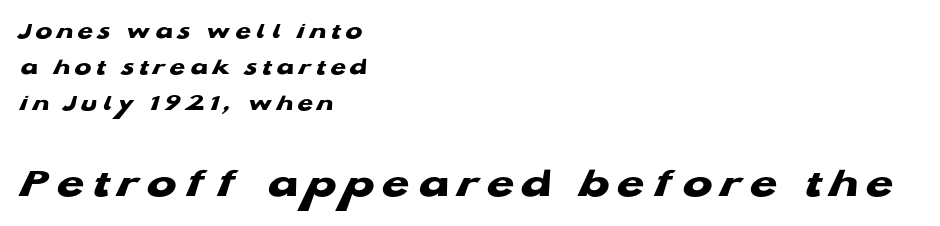
Q: Is the text bold? A: Yes.
Q: Is the typeface a serif or a sans-serif typeface? A: Sans-serif.
Q: Is the text underlined? A: No.
Q: How is the paragraph aligned? A: Left-aligned.
Q: Is the spacing between lines tight, normal or loose? A: Normal.
Q: Which block of text is set in a larger size, the first (top) or the second (bottom)? A: The second (bottom) one.
Q: Width (condensed, normal, or wide)? A: Wide.
Q: Stroke contrast? A: Low.
Q: x-height? A: Medium.
Q: Monospaced? A: No.
